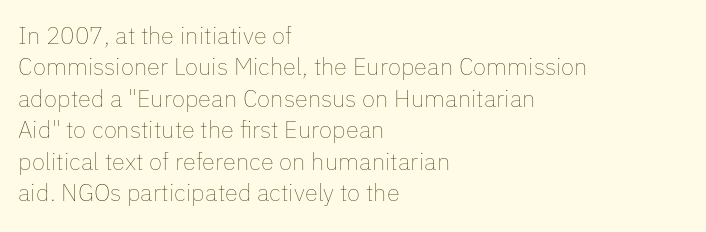
Q: Is the text bold? A: No.
Q: Is the text italic (slanted)? A: No, it is upright.
Q: Is the text underlined? A: No.
Q: How is the paragraph aligned? A: Left-aligned.
Q: Is the spacing between letters normal or unusually wide? A: Normal.
Q: Is the spacing between lines tight, normal or loose? A: Normal.
